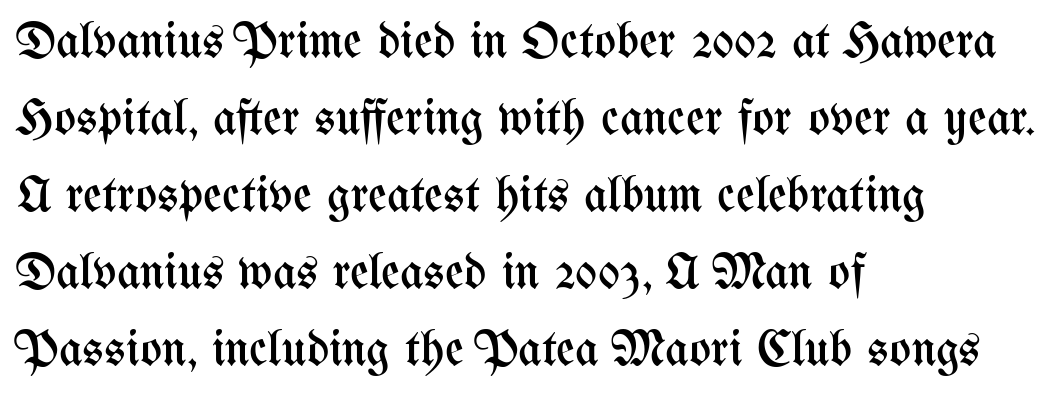
The image shows 51 px regular-weight, condensed type, upright; set left-aligned, normal line spacing (1.51x), normal letter spacing, not underlined; medium stroke contrast and a medium x-height.
